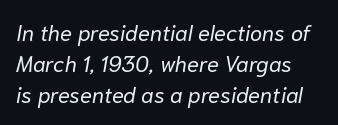
Q: Is the text bold? A: No.
Q: Is the text italic (slanted)? A: Yes, it leans right by about 10 degrees.
Q: Is the text underlined? A: No.
Q: Is the spacing between letters normal or unusually wide? A: Normal.
Q: Is the spacing between lines tight, normal or loose? A: Normal.
